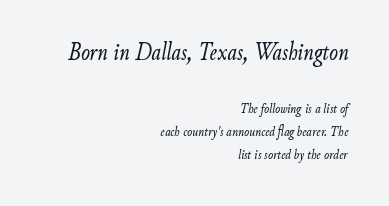
{"italic": "yes", "lean": "right", "slant_degrees": 9, "bold": "no", "underline": "no", "align": "right", "line_spacing": "normal", "line_spacing_ratio": 1.54, "letter_spacing": "normal", "letter_spacing_em": 0.0, "larger_block": "first", "size_ratio": 1.73, "glyph_px": 26}
